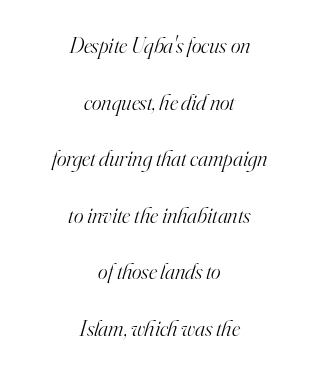
Casual observation: everything's sitting right in the middle. Caption: face not bold, strokes unweighted. What stands out about the letter spacing? Nothing — it is the standard amount. Rule under the text: the space is simply empty. The whole block is typeset with a tilt.
